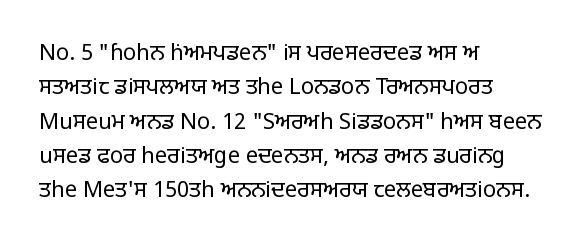
The specimen reads as upright at a glance. Is the stroke heavy? The answer is a plain regular-or-lighter. Clear beneath every line of the passage. Notice how descenders clear the ascenders below comfortably — that's standard leading.
